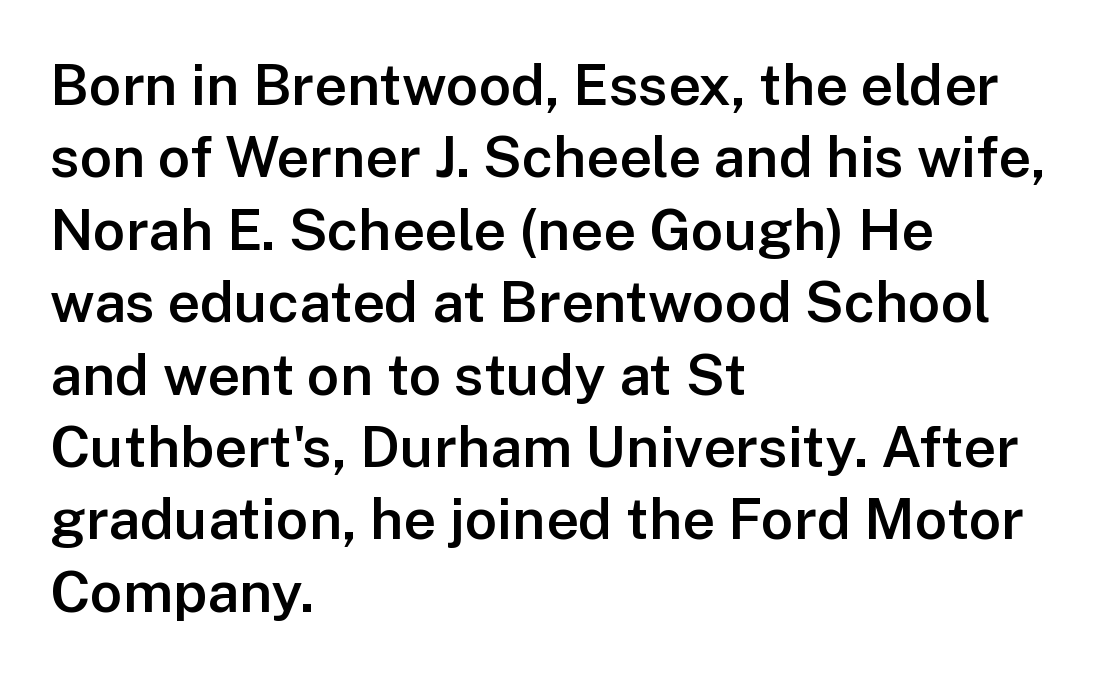
The image shows 57 px semibold sans-serif type, upright; set left-aligned, normal line spacing (1.27x), normal letter spacing, not underlined; low stroke contrast and a medium x-height.
